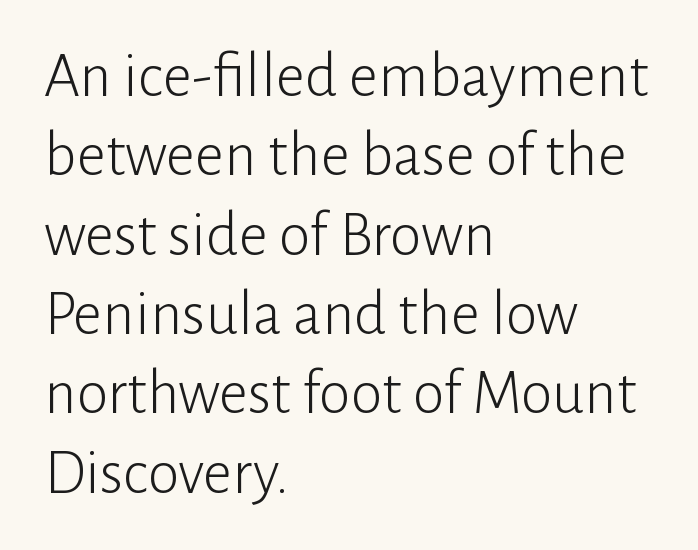
The string is rendered with underlining switched off. Is the type heavy? It reads as light-to-regular instead. You can tell it's not italic because the verticals are truly vertical. You can tell from the bare stems that sans-serif type was used. Honestly, the letter spacing is just normal — you wouldn't notice it. Caption: multi-line text, flush left, ragged right.
